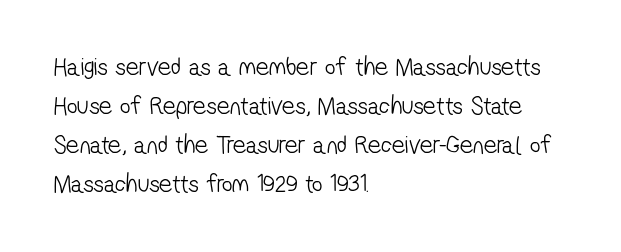
No word sits above an underline. Rows of type keep a routine distance in the vertical direction. The weight tops out at a normal text grade. The line texture is even and compact thanks to regular tracking.
